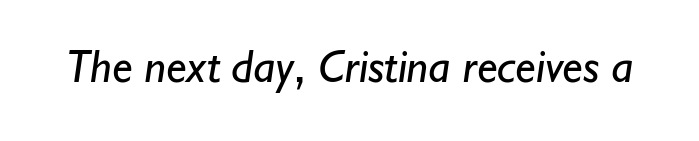
{"serif": "no", "bold": "no", "weight": "regular", "width": "normal", "stroke_contrast": "low", "x_height": "small", "monospaced": "no", "underline": "no", "letter_spacing": "normal", "letter_spacing_em": 0.0, "glyph_px": 47}
